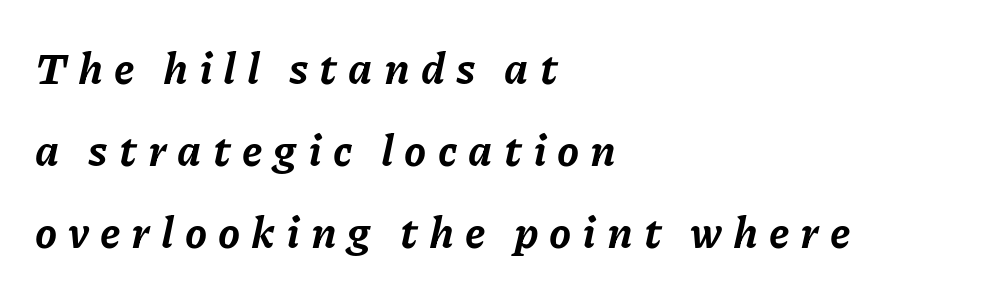
The image shows 44 px bold type, italic (leaning right); set left-aligned, line spacing 1.86x, unusually wide letter spacing (+0.25 em), not underlined; low stroke contrast and a medium x-height.
